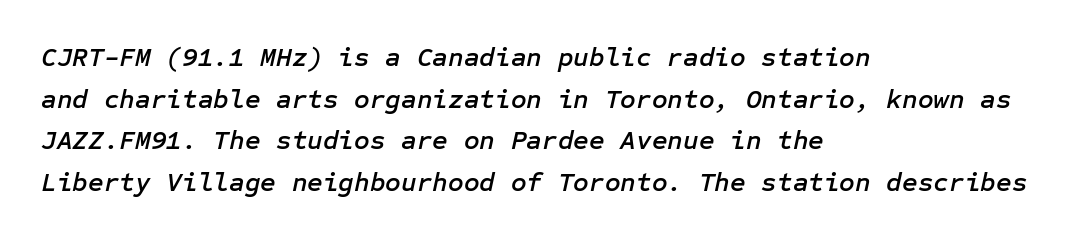
{"italic": "yes", "lean": "right", "slant_degrees": 12, "underline": "no", "align": "left", "line_spacing": "normal", "line_spacing_ratio": 1.54, "letter_spacing": "normal", "letter_spacing_em": 0.0, "glyph_px": 27}
